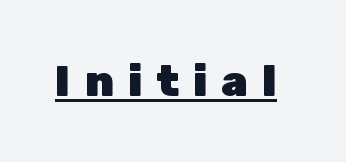
Q: Is the text bold? A: Yes.
Q: Is the text italic (slanted)? A: No, it is upright.
Q: Is the typeface a serif or a sans-serif typeface? A: Sans-serif.
Q: Is the text underlined? A: Yes.
Q: Is the spacing between letters normal or unusually wide? A: Unusually wide.
Q: Width (condensed, normal, or wide)? A: Normal.
Q: Stroke contrast? A: Low.
Q: x-height? A: Medium.
Q: Monospaced? A: No.
